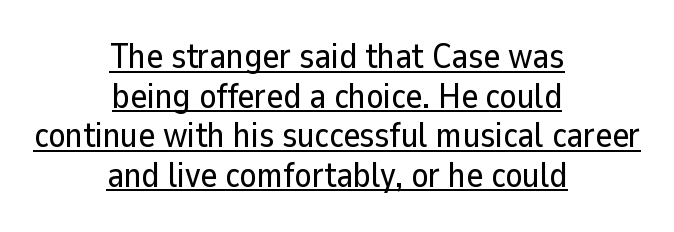
Q: Is the text italic (slanted)? A: No, it is upright.
Q: Is the typeface a serif or a sans-serif typeface? A: Sans-serif.
Q: Is the text underlined? A: Yes.
Q: How is the paragraph aligned? A: Centered.
Q: Is the spacing between letters normal or unusually wide? A: Normal.
Q: Is the spacing between lines tight, normal or loose? A: Tight.
Q: Width (condensed, normal, or wide)? A: Normal.
Q: Stroke contrast? A: Low.
Q: x-height? A: Medium.
Q: Monospaced? A: No.
